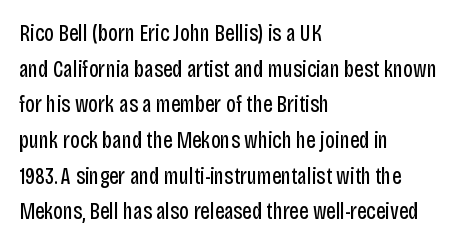
Q: Is the text bold? A: No.
Q: Is the text italic (slanted)? A: No, it is upright.
Q: Is the text underlined? A: No.
Q: How is the paragraph aligned? A: Left-aligned.
Q: Is the spacing between letters normal or unusually wide? A: Normal.
Q: Is the spacing between lines tight, normal or loose? A: Normal.
